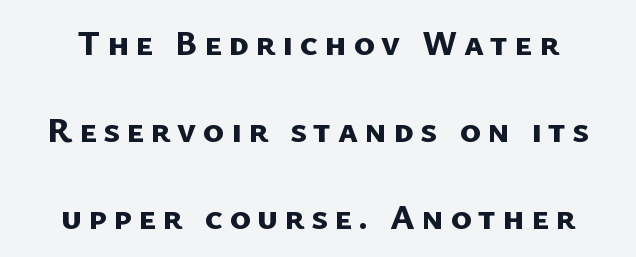
{"serif": "no", "bold": "yes", "weight": "bold", "width": "normal", "stroke_contrast": "low", "x_height": "medium", "monospaced": "no", "underline": "no", "line_spacing": "loose", "line_spacing_ratio": 2.41, "glyph_px": 36}
